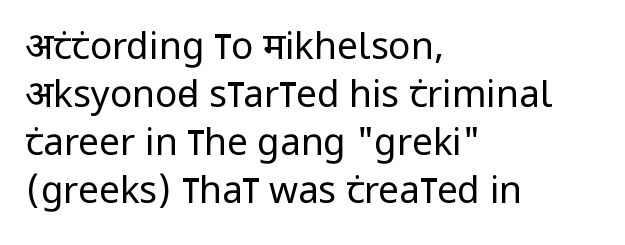
{"serif": "no", "italic": "no", "bold": "no", "weight": "regular", "width": "condensed", "stroke_contrast": "low", "x_height": "large", "monospaced": "no", "underline": "no", "align": "left", "line_spacing": "normal", "line_spacing_ratio": 1.3, "letter_spacing": "normal", "letter_spacing_em": 0.0, "glyph_px": 37}
